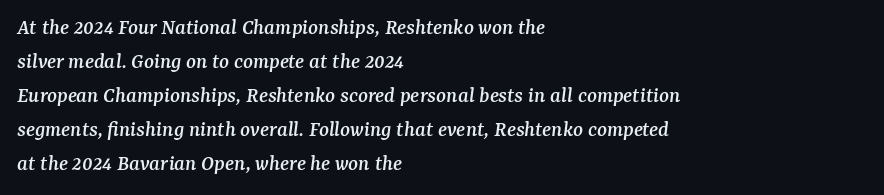
The image shows 23 px text type, italic (leaning right); set left-aligned, normal line spacing (1.48x), normal letter spacing, not underlined.
